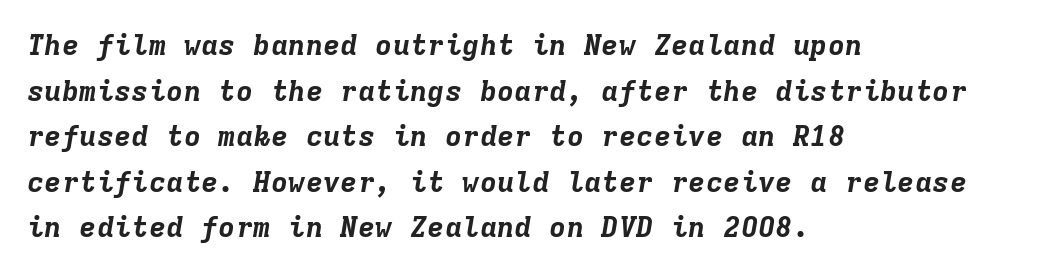
The image shows 29 px bold type, italic (leaning right), monospaced; set left-aligned, normal line spacing (1.57x), normal letter spacing, not underlined; low stroke contrast and a medium x-height.
